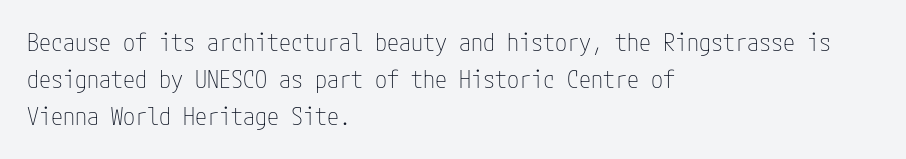
Ordinary non-slanted type is in use. This sample uses plain, unmodified letter spacing. Has an underline been added? It has not. The designer left line spacing at the default. The cut favours lightness, reaching ordinary text weight at its darkest. Layout note: lines flush left.
